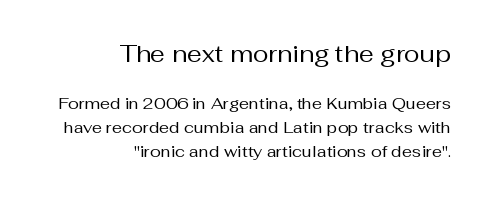
{"italic": "no", "bold": "no", "underline": "no", "align": "right", "line_spacing": "normal", "line_spacing_ratio": 1.5, "letter_spacing": "normal", "letter_spacing_em": 0.0, "larger_block": "first", "size_ratio": 1.5, "glyph_px": 24}
